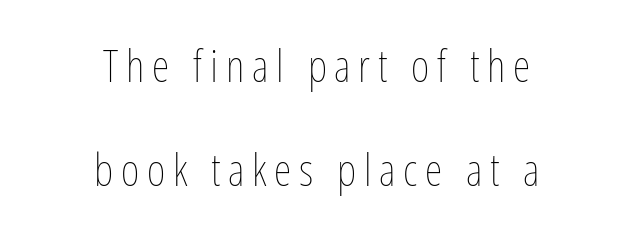
Q: Is the text bold? A: No.
Q: Is the text italic (slanted)? A: No, it is upright.
Q: Is the text underlined? A: No.
Q: How is the paragraph aligned? A: Centered.
Q: Is the spacing between lines tight, normal or loose? A: Loose.
Q: Width (condensed, normal, or wide)? A: Condensed.
Q: Stroke contrast? A: Low.
Q: x-height? A: Medium.
Q: Monospaced? A: No.
